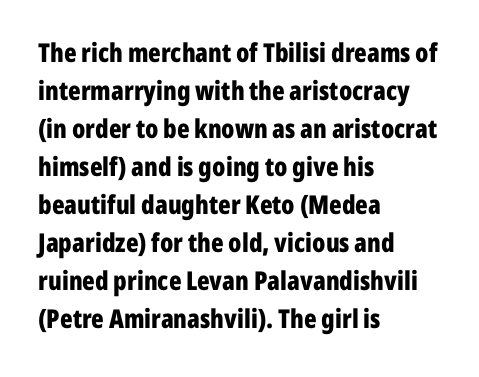
{"italic": "no", "bold": "yes", "underline": "no", "align": "left", "line_spacing": "normal", "line_spacing_ratio": 1.46, "letter_spacing": "normal", "letter_spacing_em": 0.0, "glyph_px": 26}
